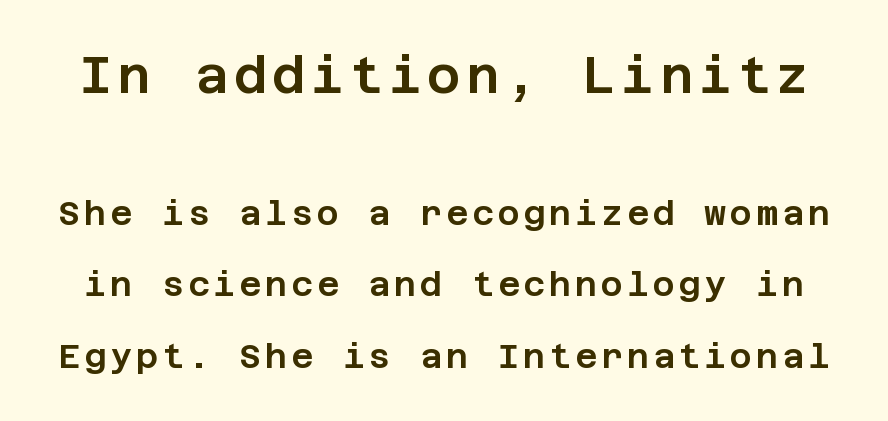
{"serif": "no", "italic": "no", "width": "normal", "stroke_contrast": "low", "x_height": "large", "underline": "no", "line_spacing": "loose", "line_spacing_ratio": 2.1, "larger_block": "first", "size_ratio": 1.5, "glyph_px": 51}
